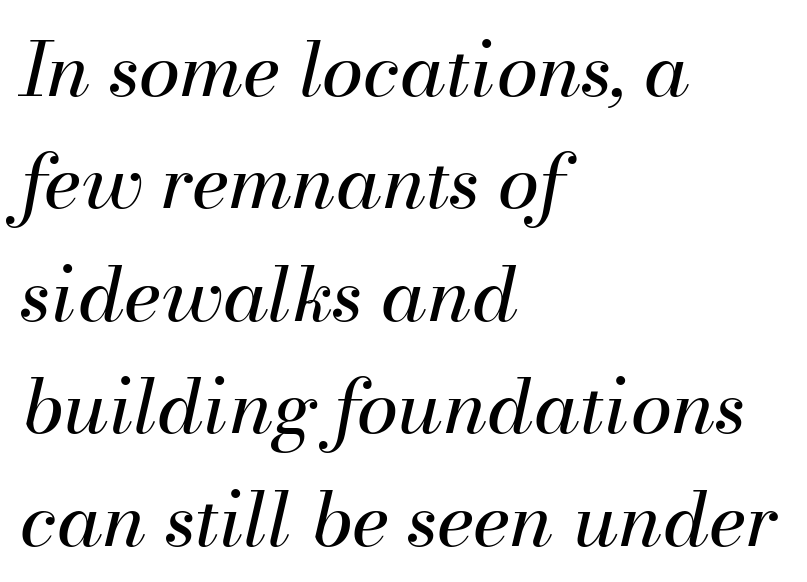
The image shows 75 px regular-weight type, italic (leaning right); set left-aligned, normal line spacing (1.5x), normal letter spacing, not underlined; medium stroke contrast and a small x-height.
